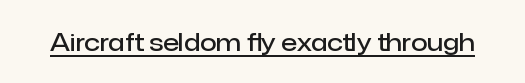
{"italic": "no", "bold": "semi", "underline": "yes", "letter_spacing": "normal", "letter_spacing_em": 0.0, "glyph_px": 24}
